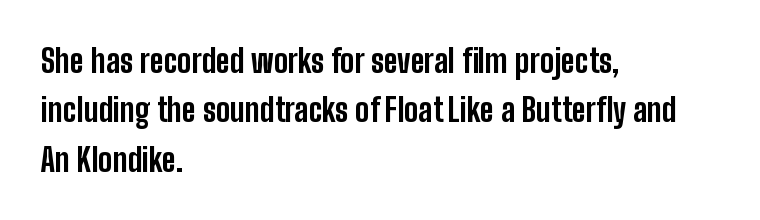
{"serif": "no", "italic": "no", "bold": "yes", "weight": "bold", "width": "condensed", "stroke_contrast": "low", "x_height": "medium", "monospaced": "no", "underline": "no", "align": "left", "line_spacing": "normal", "line_spacing_ratio": 1.54, "letter_spacing": "normal", "letter_spacing_em": 0.0, "glyph_px": 32}
